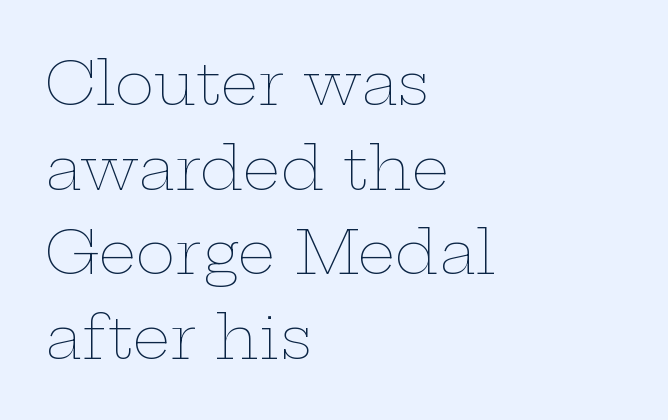
Q: Is the text bold? A: No.
Q: Is the text italic (slanted)? A: No, it is upright.
Q: Is the text underlined? A: No.
Q: How is the paragraph aligned? A: Left-aligned.
Q: Is the spacing between letters normal or unusually wide? A: Normal.
Q: Is the spacing between lines tight, normal or loose? A: Normal.
Q: Width (condensed, normal, or wide)? A: Wide.
Q: Stroke contrast? A: Low.
Q: x-height? A: Medium.
Q: Monospaced? A: No.
